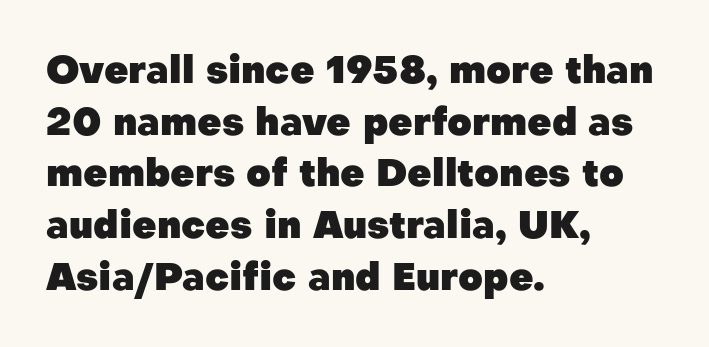
The image shows 38 px heavy sans-serif type, upright; set left-aligned, normal line spacing (1.36x), normal letter spacing, not underlined; low stroke contrast and a medium x-height.
